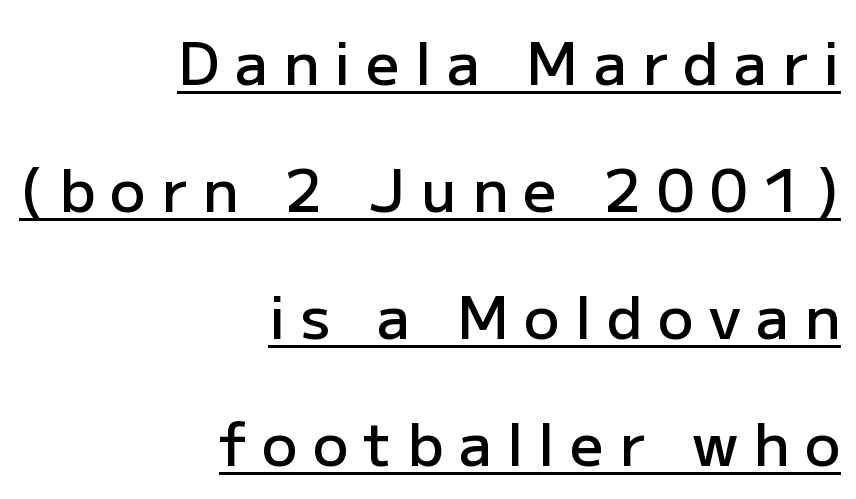
The image shows 59 px semibold sans-serif type, upright; set right-aligned, loose line spacing (2.15x), unusually wide letter spacing (+0.26 em), underlined; low stroke contrast and a medium x-height.
